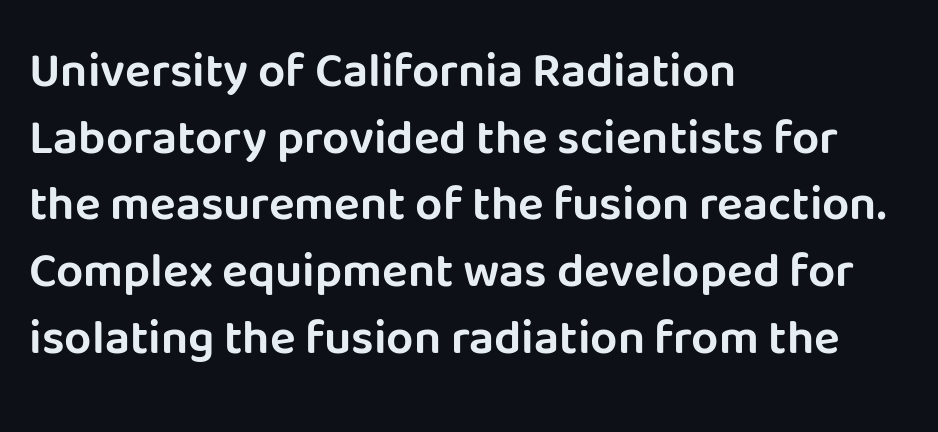
It's the straight-up-and-down kind of type. In CSS terms this would be text-align: left. Each letter keeps its own natural width here, so spacing adapts to shape. The type is set solid horizontally, with unmodified tracking. Descenders are the only things crossing below the line. Check where the strokes stop: nothing finishes them off — pure sans.
